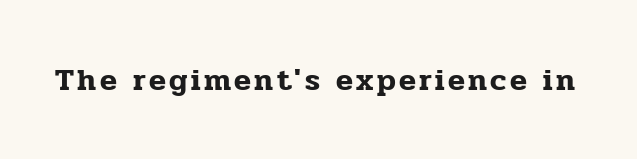
{"serif": "yes", "italic": "no", "width": "normal", "stroke_contrast": "low", "x_height": "medium", "monospaced": "no", "underline": "no", "glyph_px": 31}
